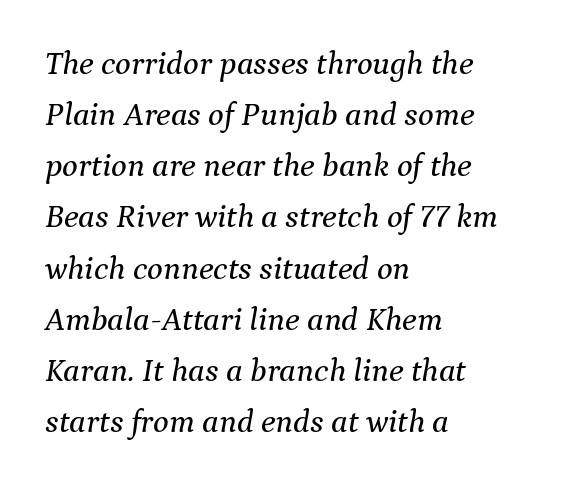
This sample has the flowing, uneven cadence of proportional lettering. The passage shown has conventional tracking throughout. Type style note: has serifs. Tall strokes in this sample are angled rather than plumb.
